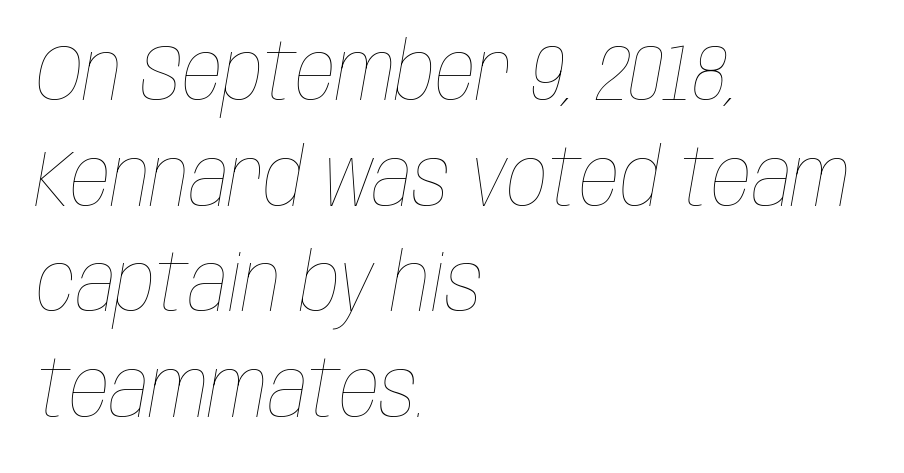
The image shows 80 px thin, condensed type, italic (leaning right); set left-aligned, normal line spacing (1.32x), normal letter spacing, not underlined; low stroke contrast and a large x-height.
